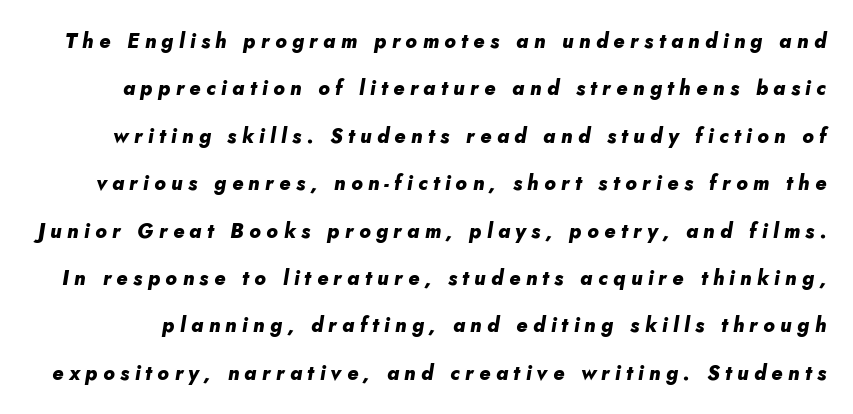
{"italic": "yes", "lean": "right", "slant_degrees": 10, "bold": "yes", "underline": "no", "line_spacing": "loose", "line_spacing_ratio": 2.37, "letter_spacing": "wide", "letter_spacing_em": 0.27, "glyph_px": 20}
